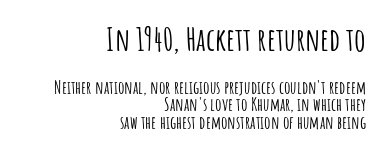
Q: Is the text italic (slanted)? A: No, it is upright.
Q: Is the typeface a serif or a sans-serif typeface? A: Sans-serif.
Q: Is the text underlined? A: No.
Q: How is the paragraph aligned? A: Right-aligned.
Q: Is the spacing between letters normal or unusually wide? A: Normal.
Q: Is the spacing between lines tight, normal or loose? A: Tight.
Q: Which block of text is set in a larger size, the first (top) or the second (bottom)? A: The first (top) one.
Q: Width (condensed, normal, or wide)? A: Condensed.
Q: Stroke contrast? A: Low.
Q: x-height? A: Large.
Q: Monospaced? A: No.
